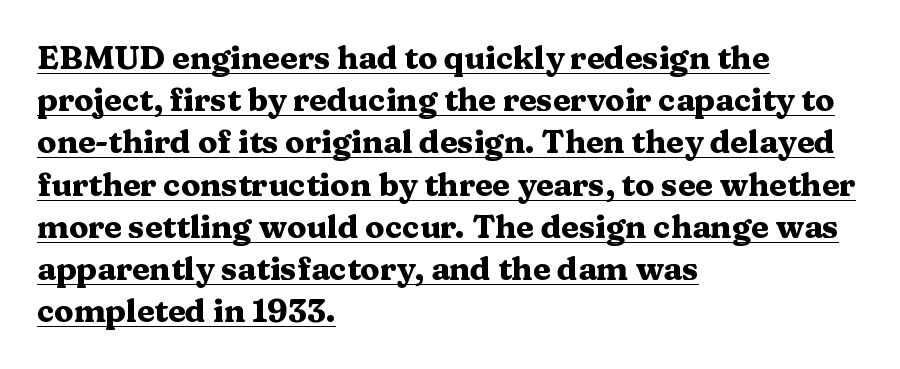
The typesetter chose a ragged-right arrangement here. Students, this is bold: see how much ink each stroke carries. This rendering employs a face with finishing strokes, i.e., a serif. The leading is moderate, giving the passage an even texture. A typographer would call this underscored text.
